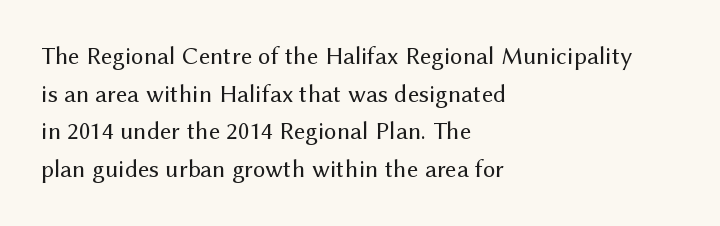
The face used here is rendered with its standard letterfit. Just letters on the line, the space beneath them empty. Caption: face not bold, strokes unweighted. Line spacing here is normal.
